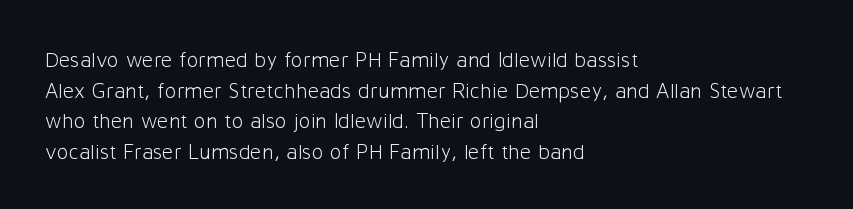
Here the glyphs are tracked normally, forming tight word shapes. This sample keeps an unexceptional amount of space between lines. Every character sits straight up, as roman type does. Each stroke keeps to a modest, everyday thickness or less. This rendering uses left alignment, leaving the right contour irregular. Descenders are the only things crossing below the line.
